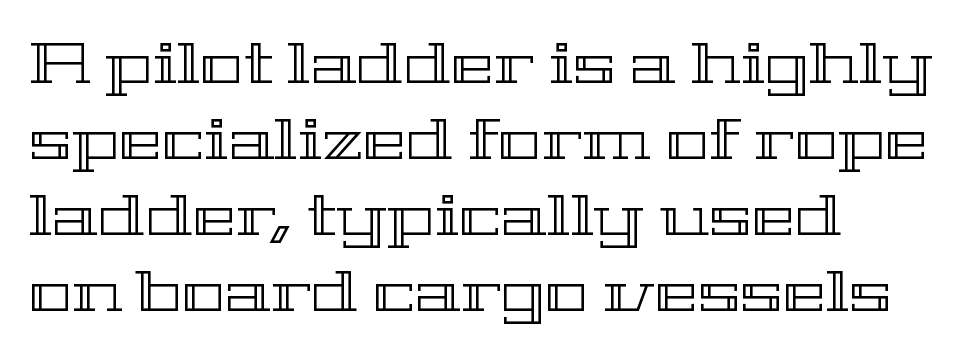
Letters rest on an invisible, unmarked baseline. Is there much room between lines? A standard amount, neither cramped nor airy. This sample is left-justified, so line endings fall wherever the words run out. The letters advance in unequal steps, a hallmark of proportional type. A typesetter would call this zero additional tracking. Vertical strokes here are truly vertical.
